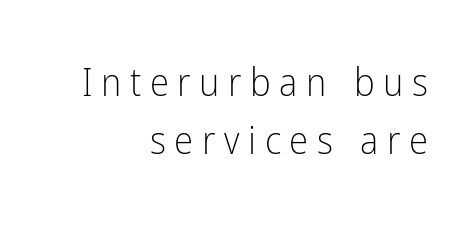
When letters stand straight like this, we call the style roman or upright. Leftover space on each line is placed entirely before the opening word. The space between consecutive lines is moderate. This reads as an unemphasized weight, regular at the heaviest. Unlike a traditional serif, this face leaves its strokes unadorned.
